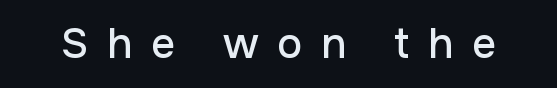
This sample uses an upright cut, with every glyph sitting square on the baseline. Varying glyph widths throughout — classic text-font behaviour. This rendering widens character spacing well past its baseline value. Lines of text with bare space underneath. Are there feet on the stems? There aren't — it's a sans.
